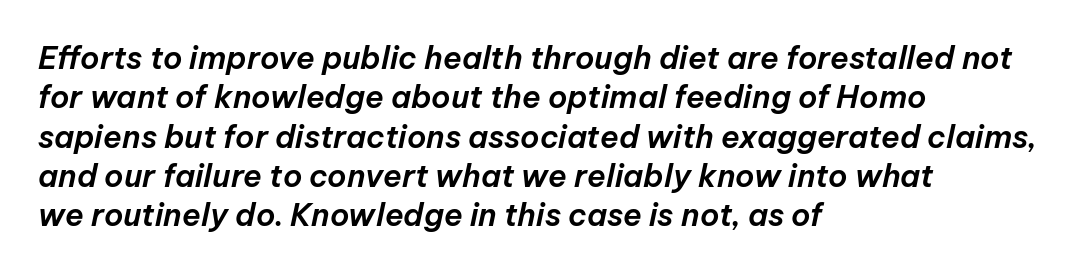
{"italic": "yes", "lean": "right", "slant_degrees": 12, "width": "normal", "stroke_contrast": "low", "x_height": "medium", "monospaced": "no", "underline": "no", "align": "left", "line_spacing": "normal", "line_spacing_ratio": 1.27, "letter_spacing": "normal", "letter_spacing_em": 0.0, "glyph_px": 31}
